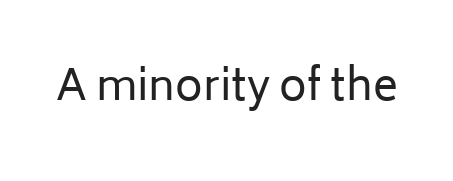
Note: no serifs on the glyphs. The zone under the glyphs is completely vacant. These lines are rendered in a variable-pitch font. The letters stand straight up with perfectly vertical stems.
